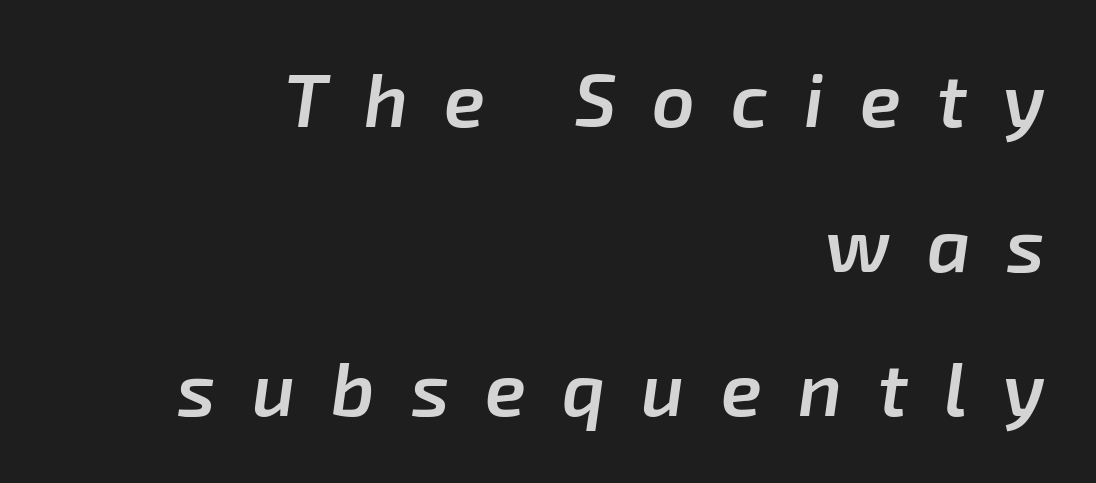
The image shows 75 px semibold type, italic (leaning right); set right-aligned, loose line spacing (1.93x), unusually wide letter spacing (+0.48 em), not underlined; low stroke contrast and a medium x-height.
